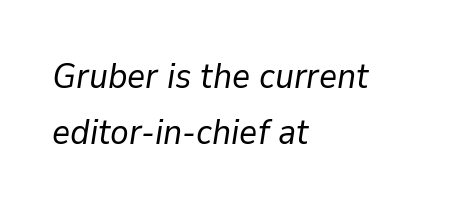
The image shows 35 px regular-weight type, italic (leaning right); set left-aligned, normal line spacing (1.6x), normal letter spacing, not underlined; low stroke contrast and a medium x-height.
